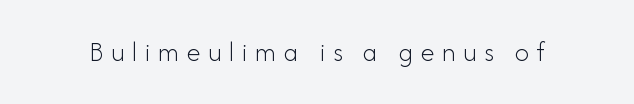
Every character sits straight up, as roman type does. What kind of face is this? One without serifs — a sans. Between one letter and the next there's a generous, obvious gap. Glance below the letters and you will spot only blank space.
